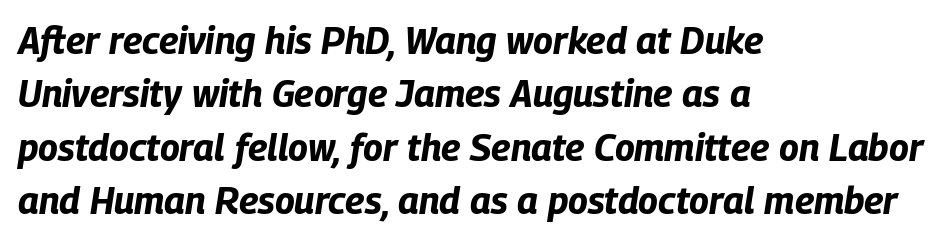
{"italic": "yes", "lean": "right", "slant_degrees": 9, "bold": "yes", "weight": "bold", "width": "condensed", "stroke_contrast": "low", "x_height": "large", "monospaced": "no", "underline": "no", "align": "left", "line_spacing": "normal", "line_spacing_ratio": 1.44, "letter_spacing": "normal", "letter_spacing_em": 0.0, "glyph_px": 37}
